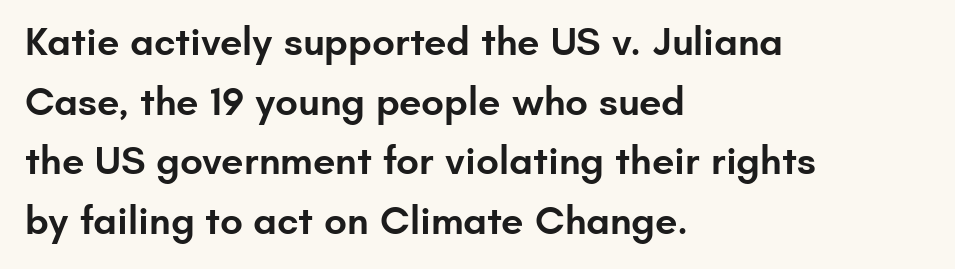
Summary of vertical rhythm: regular, with standard interline spacing. Casual observation: everything's shoved over to the left. The letterforms sit shoulder to shoulder at normal distance. Is this a sans? Yes — the strokes have no serifs.
